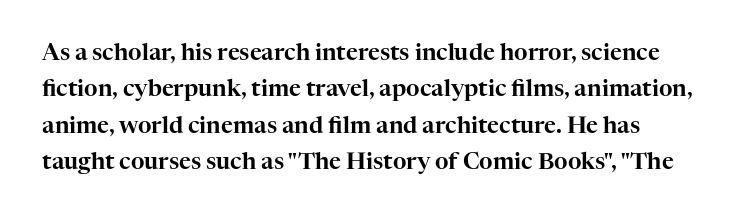
Q: Is the text italic (slanted)? A: No, it is upright.
Q: Is the text underlined? A: No.
Q: Is the spacing between letters normal or unusually wide? A: Normal.
Q: Is the spacing between lines tight, normal or loose? A: Normal.
